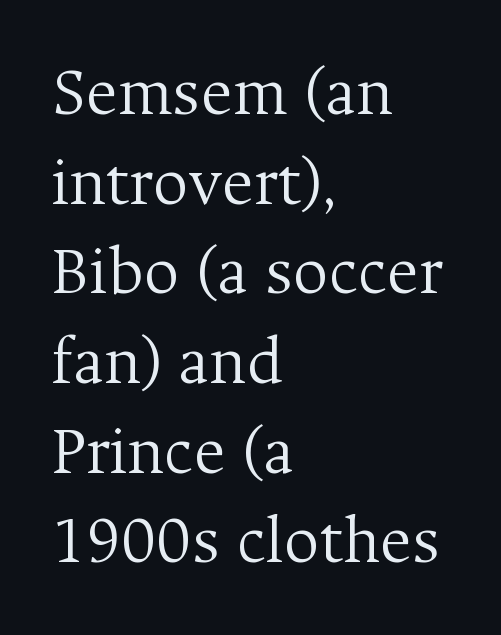
{"serif": "yes", "italic": "no", "bold": "no", "weight": "light", "width": "normal", "stroke_contrast": "medium", "x_height": "medium", "monospaced": "no", "underline": "no", "align": "left", "line_spacing": "normal", "line_spacing_ratio": 1.3, "letter_spacing": "normal", "letter_spacing_em": 0.0, "glyph_px": 69}
